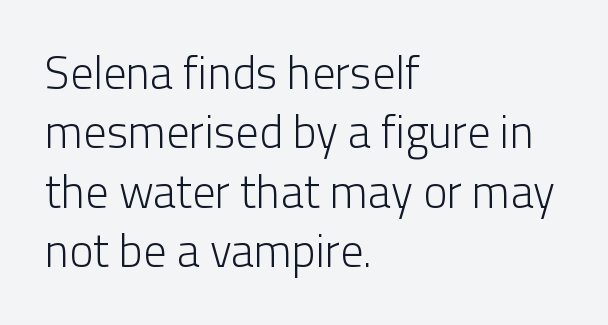
The letters stand upright; this is a roman face. The letters advance in unequal steps, a hallmark of proportional type. Nothing unusual about the tracking: characters are spaced as the font intends. The typesetter chose a ragged-right arrangement here.
